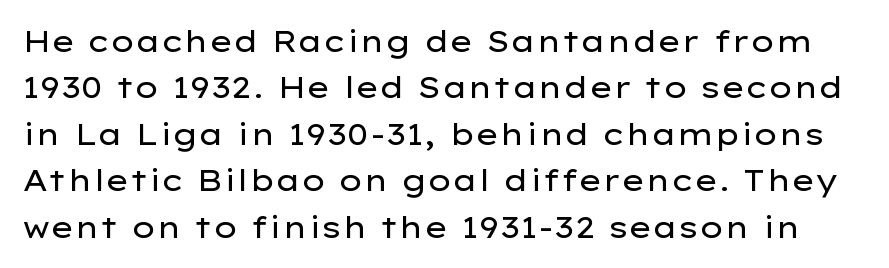
{"serif": "no", "italic": "no", "bold": "no", "weight": "regular", "width": "wide", "stroke_contrast": "low", "x_height": "medium", "monospaced": "no", "underline": "no", "line_spacing": "normal", "line_spacing_ratio": 1.55, "letter_spacing": "normal", "letter_spacing_em": 0.0, "glyph_px": 30}
